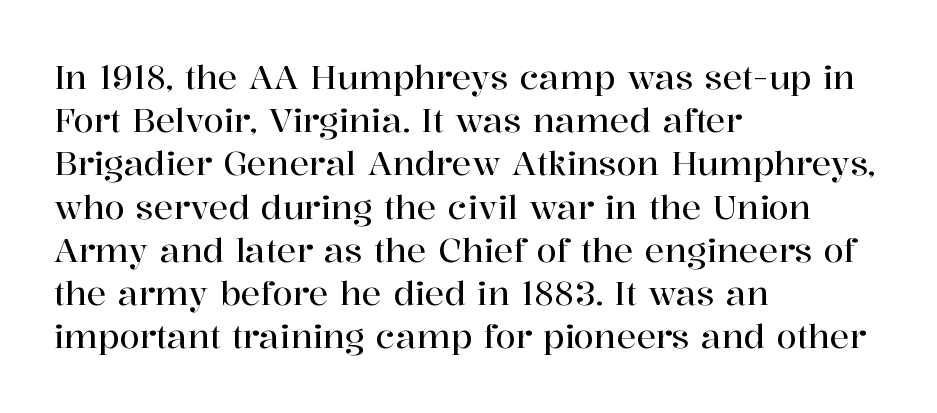
There is no visible air inserted between adjacent glyphs. Layout note: lines flush left. The space between consecutive lines is moderate. Each letter keeps its own natural width here, so spacing adapts to shape. This is the regular roman posture of the typeface.
